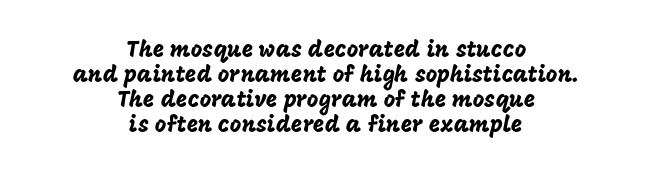
The image shows 22 px text type; set centered, tight line spacing (1.14x), normal letter spacing, not underlined.
